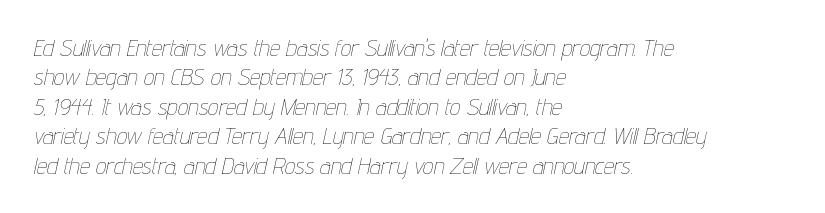
The strip under each line holds only bare page. Stems and bowls with no extra thickness — not bold. The letters sit at their default tracking, neither squeezed nor spread. The text block is weighted toward the left margin, trailing off unevenly rightward.
